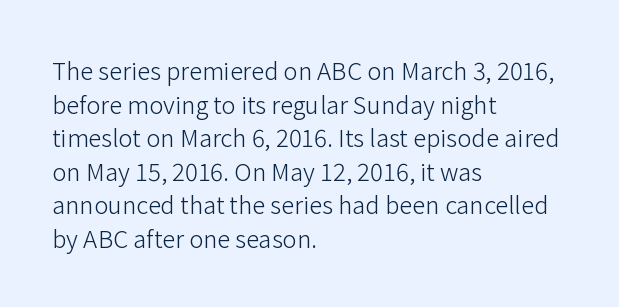
The image shows 24 px text type, upright; set left-aligned, normal line spacing (1.4x), normal letter spacing, not underlined.
